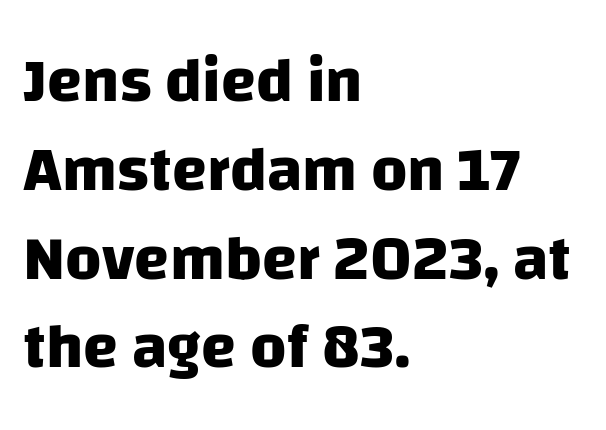
Every letter is thick-stroked: bold, no question. Decoration check: the copy has no underline. You could not count columns in this text — the font is proportionally spaced. Reading down the block, your eye returns to a fixed left position each line. Line spacing here is normal.
